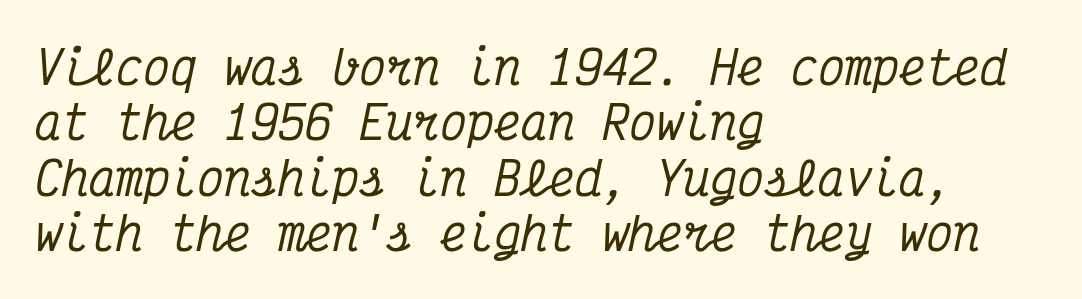
{"serif": "yes", "italic": "yes", "lean": "right", "slant_degrees": 12, "width": "condensed", "stroke_contrast": "medium", "x_height": "medium", "monospaced": "yes", "underline": "no", "align": "left", "line_spacing_ratio": 1.23, "letter_spacing": "normal", "letter_spacing_em": 0.0, "glyph_px": 45}
